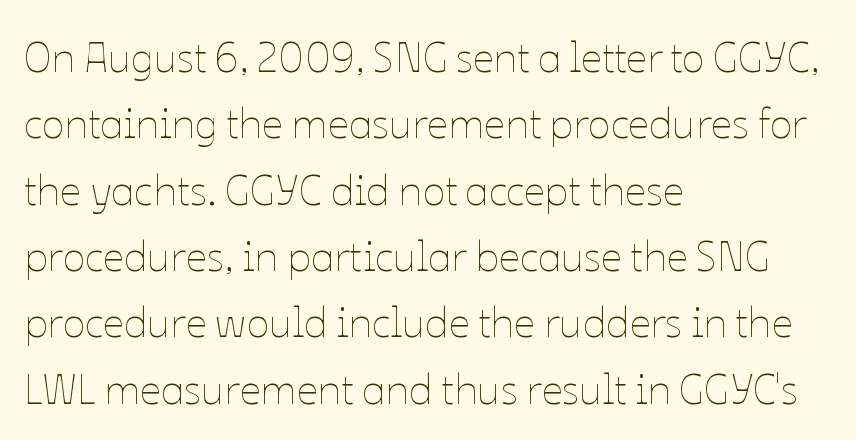
The image shows 42 px thin type, upright; set left-aligned, normal line spacing (1.58x), normal letter spacing, not underlined; low stroke contrast and a medium x-height.
